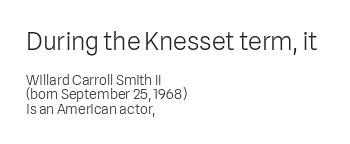
The passage shown is not bold in any degree. Ascenders rise straight up at ninety degrees. Alignment: flush left. Words appear dense and cohesive because spacing is normal. Is there much room between lines? No — they nearly touch. The letters in the upper block stand taller than those in the block below.
